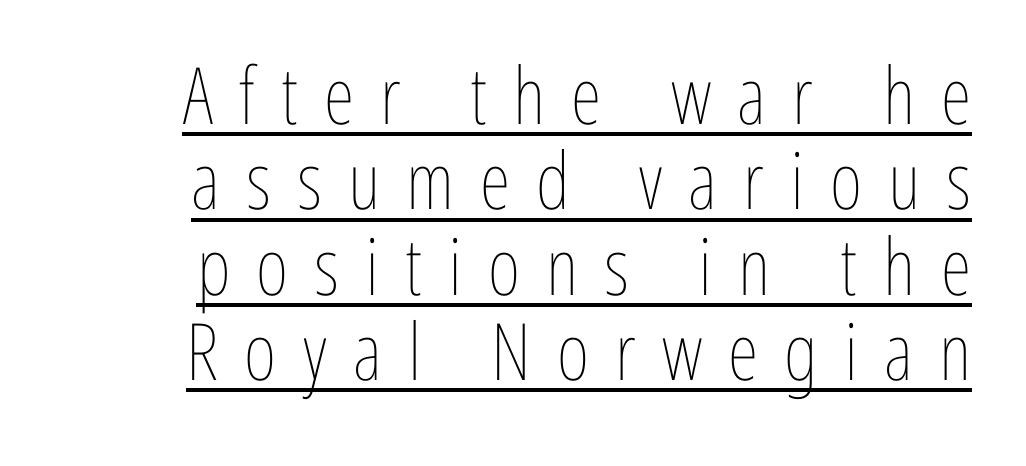
The image shows 79 px thin, condensed type, upright; set tight line spacing (1.08x), unusually wide letter spacing (+0.33 em), underlined; low stroke contrast and a medium x-height.
